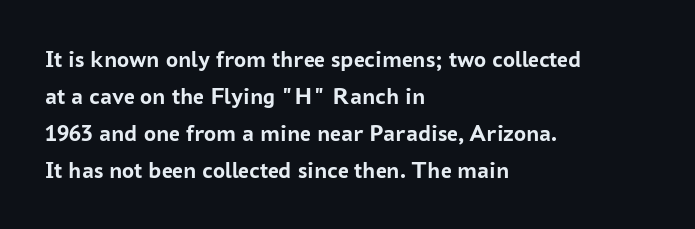
Q: Is the text bold? A: Yes.
Q: Is the text italic (slanted)? A: No, it is upright.
Q: Is the text underlined? A: No.
Q: How is the paragraph aligned? A: Left-aligned.
Q: Is the spacing between letters normal or unusually wide? A: Normal.
Q: Is the spacing between lines tight, normal or loose? A: Normal.
